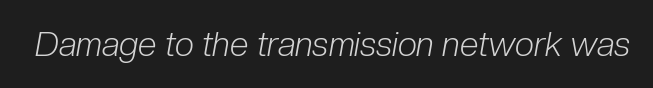
{"italic": "yes", "lean": "right", "slant_degrees": 10, "bold": "no", "weight": "light", "width": "condensed", "stroke_contrast": "low", "x_height": "medium", "monospaced": "no", "underline": "no", "letter_spacing": "normal", "letter_spacing_em": 0.0, "glyph_px": 34}
